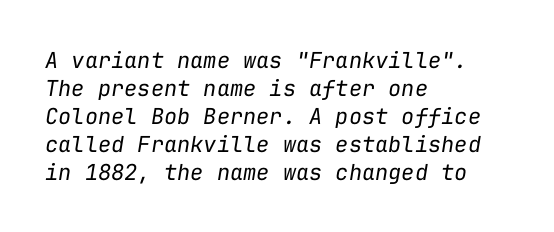
{"italic": "yes", "lean": "right", "slant_degrees": 9, "bold": "no", "underline": "no", "align": "left", "line_spacing": "normal", "line_spacing_ratio": 1.27, "letter_spacing": "normal", "letter_spacing_em": 0.0, "glyph_px": 22}
